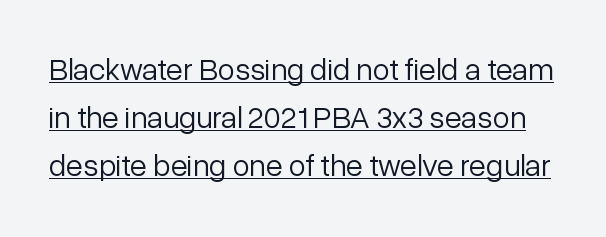
The image shows 31 px light sans-serif type, upright; set normal line spacing (1.55x), normal letter spacing, underlined; low stroke contrast and a medium x-height.
